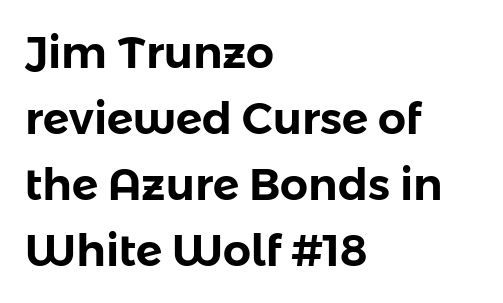
{"serif": "no", "italic": "no", "width": "normal", "stroke_contrast": "low", "x_height": "medium", "monospaced": "no", "underline": "no", "align": "left", "line_spacing": "normal", "line_spacing_ratio": 1.5, "letter_spacing": "normal", "letter_spacing_em": 0.0, "glyph_px": 44}
